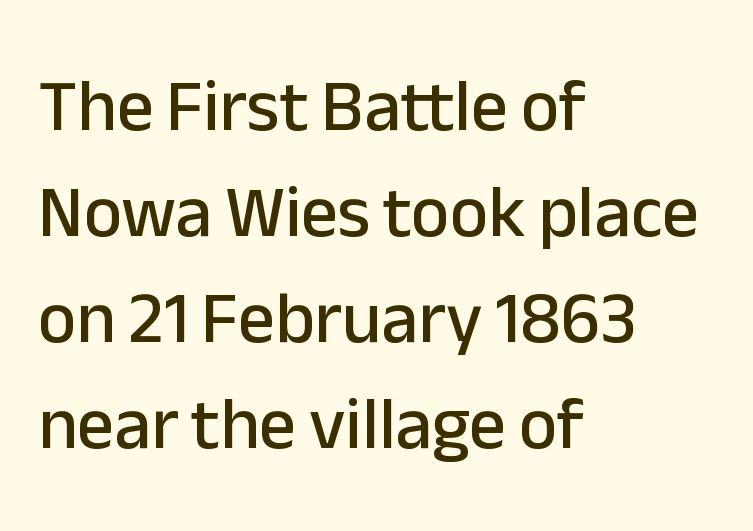
No word sits above an underline. Nobody touched the tracking dial on this one. Is the block centered? No — it sits flush against the left margin. Serifs: no, the terminals of the letterforms are clean. The letters advance in unequal steps, a hallmark of proportional type. If you drew a line through each stem, it would be perfectly vertical.
